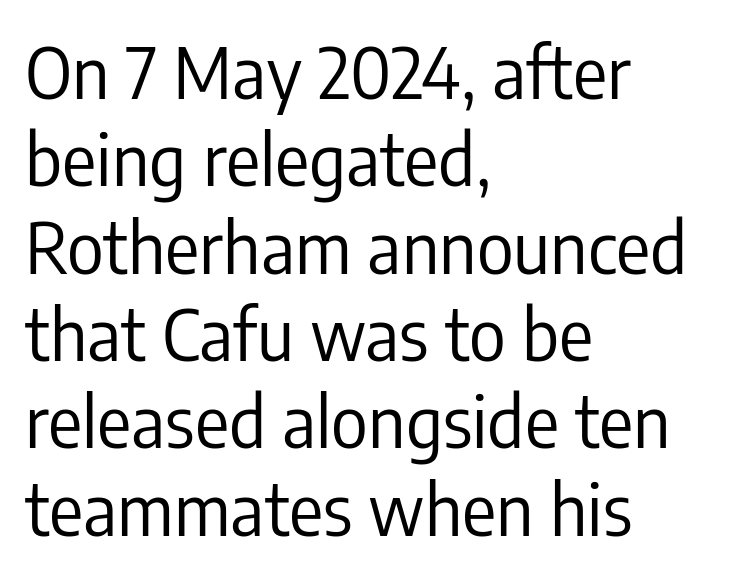
{"serif": "no", "italic": "no", "bold": "no", "weight": "regular", "width": "condensed", "stroke_contrast": "low", "x_height": "medium", "monospaced": "no", "underline": "no", "align": "left", "line_spacing_ratio": 1.23, "letter_spacing": "normal", "letter_spacing_em": 0.0, "glyph_px": 71}
